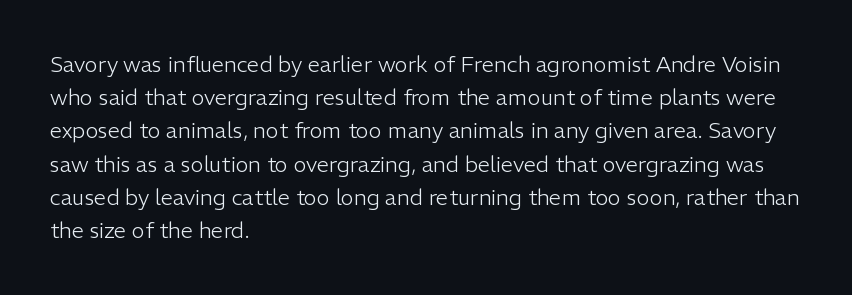
Q: Is the text bold? A: No.
Q: Is the text italic (slanted)? A: No, it is upright.
Q: Is the text underlined? A: No.
Q: How is the paragraph aligned? A: Left-aligned.
Q: Is the spacing between letters normal or unusually wide? A: Normal.
Q: Is the spacing between lines tight, normal or loose? A: Normal.
